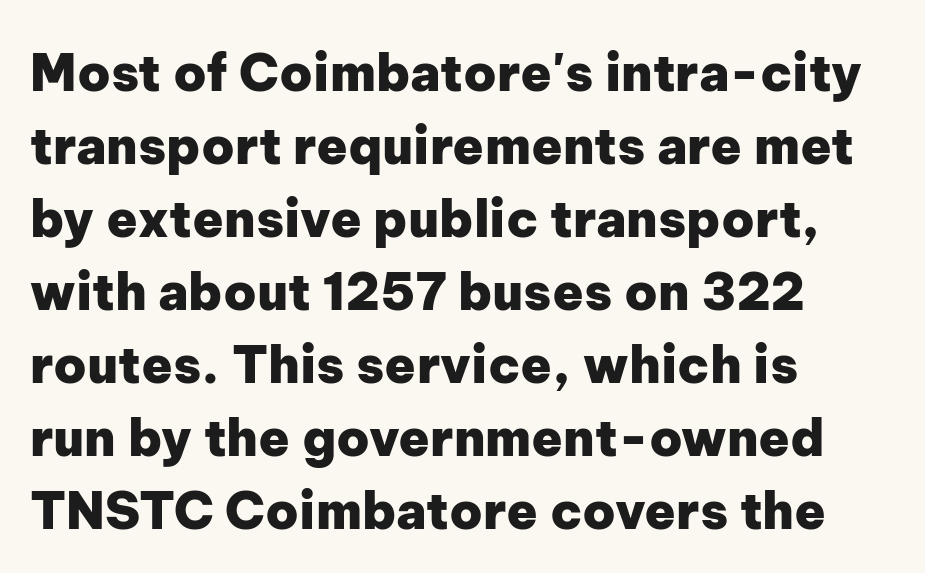
Is this a fixed-width face? No — the glyphs have proportional, varying widths. Strokes here are thick enough to call this a true bold. Honestly, there is no underline to notice here at all. You can tell it's not italic because the verticals are truly vertical.
